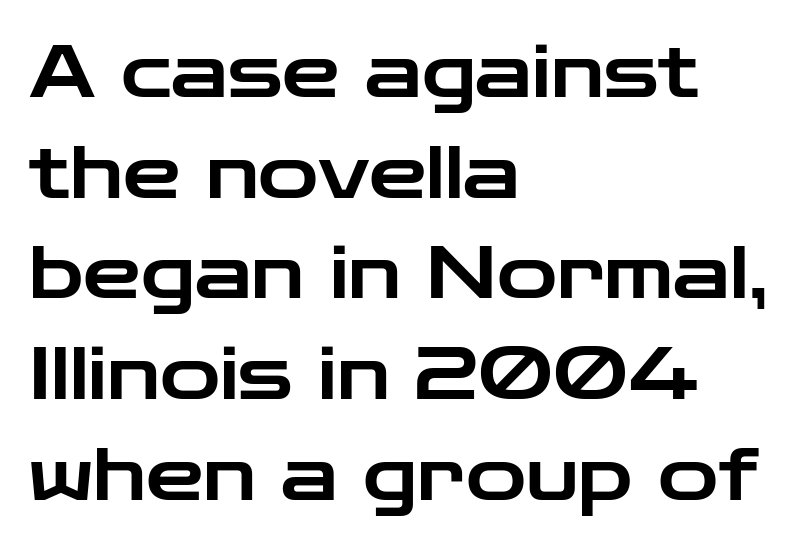
Q: Is the text italic (slanted)? A: No, it is upright.
Q: Is the typeface a serif or a sans-serif typeface? A: Sans-serif.
Q: Is the text underlined? A: No.
Q: How is the paragraph aligned? A: Left-aligned.
Q: Is the spacing between letters normal or unusually wide? A: Normal.
Q: Is the spacing between lines tight, normal or loose? A: Normal.
Q: Width (condensed, normal, or wide)? A: Wide.
Q: Stroke contrast? A: Low.
Q: x-height? A: Medium.
Q: Monospaced? A: No.
